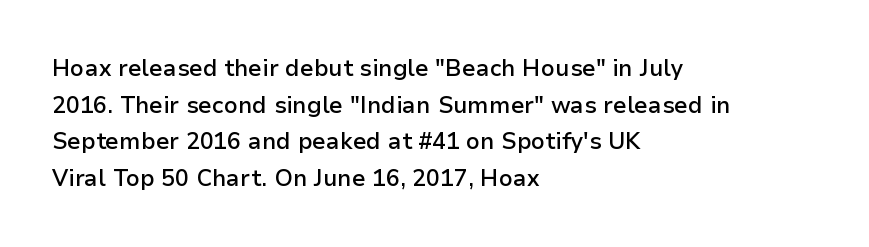
The image shows 23 px text type, upright; set left-aligned, normal line spacing (1.59x), normal letter spacing, not underlined.
